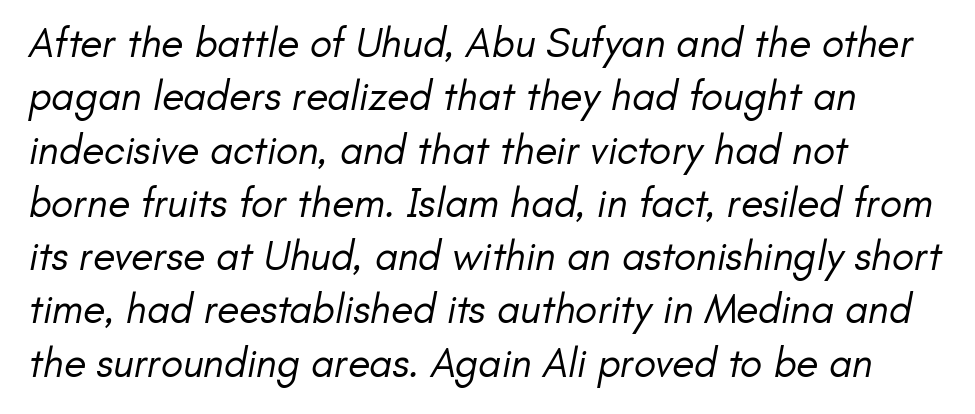
{"serif": "no", "bold": "no", "weight": "regular", "width": "normal", "stroke_contrast": "low", "x_height": "small", "monospaced": "no", "underline": "no", "align": "left", "line_spacing": "normal", "line_spacing_ratio": 1.3, "letter_spacing": "normal", "letter_spacing_em": 0.0, "glyph_px": 41}
